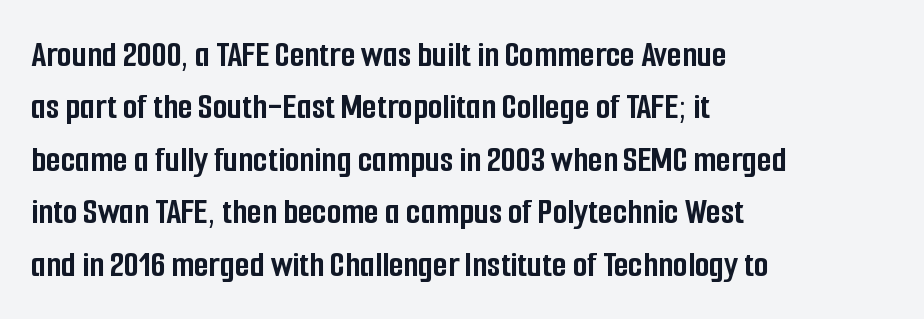
The image shows 38 px semibold, condensed sans-serif type, upright; set left-aligned, normal line spacing (1.38x), normal letter spacing, not underlined; low stroke contrast and a medium x-height.
